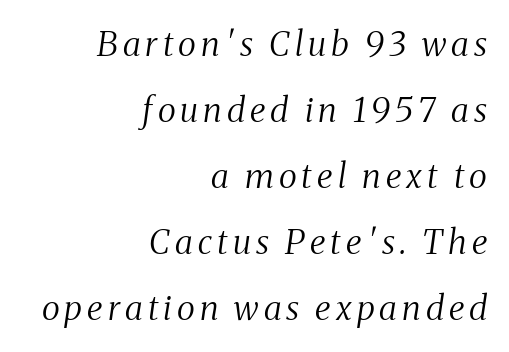
Think of a printed novel: that variable character pitch is what you see here. This sample is right-justified, so line beginnings fall wherever the words allow. Plain, unruled lines of type. The typography opts for an oblique posture over an upright one.
